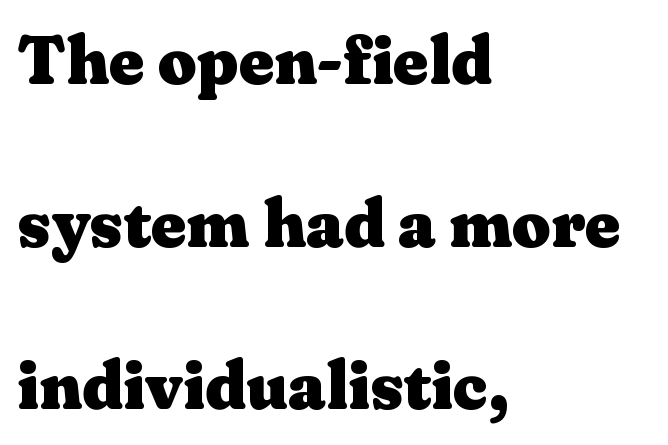
This sample uses a serif face. Each new line begins a long way beneath the previous one. Each word holds together tightly as a unit, with standard inter-letter gaps. Visually the block forms a straight wall on the left and a jagged coastline on the right. Each letter keeps its own natural width here, so spacing adapts to shape.
